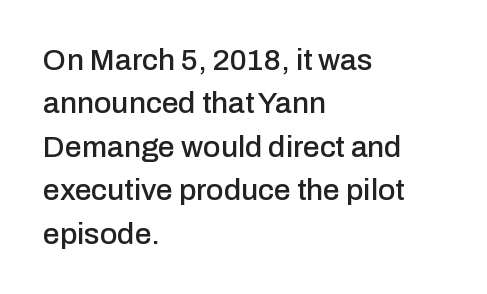
The image shows 30 px sans-serif type, upright; set left-aligned, normal line spacing (1.45x), normal letter spacing, not underlined; low stroke contrast and a medium x-height.
